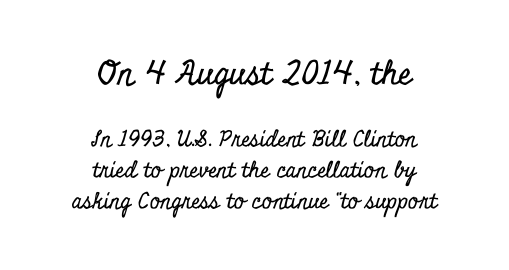
{"serif": "yes", "width": "condensed", "stroke_contrast": "low", "x_height": "small", "monospaced": "no", "underline": "no", "align": "center", "line_spacing": "normal", "line_spacing_ratio": 1.41, "letter_spacing": "normal", "letter_spacing_em": 0.0, "larger_block": "first", "size_ratio": 1.5, "glyph_px": 33}
